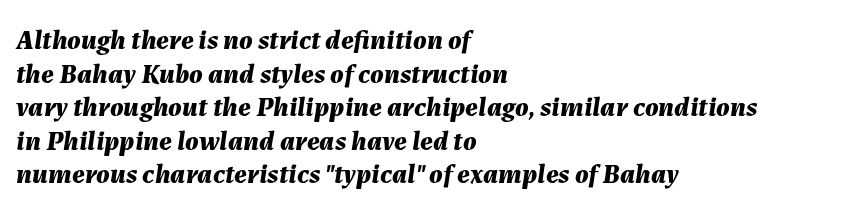
Q: Is the text bold? A: Yes.
Q: Is the text italic (slanted)? A: Yes, it leans right by about 7 degrees.
Q: Is the text underlined? A: No.
Q: How is the paragraph aligned? A: Left-aligned.
Q: Is the spacing between letters normal or unusually wide? A: Normal.
Q: Width (condensed, normal, or wide)? A: Normal.
Q: Stroke contrast? A: Medium.
Q: x-height? A: Medium.
Q: Monospaced? A: No.
